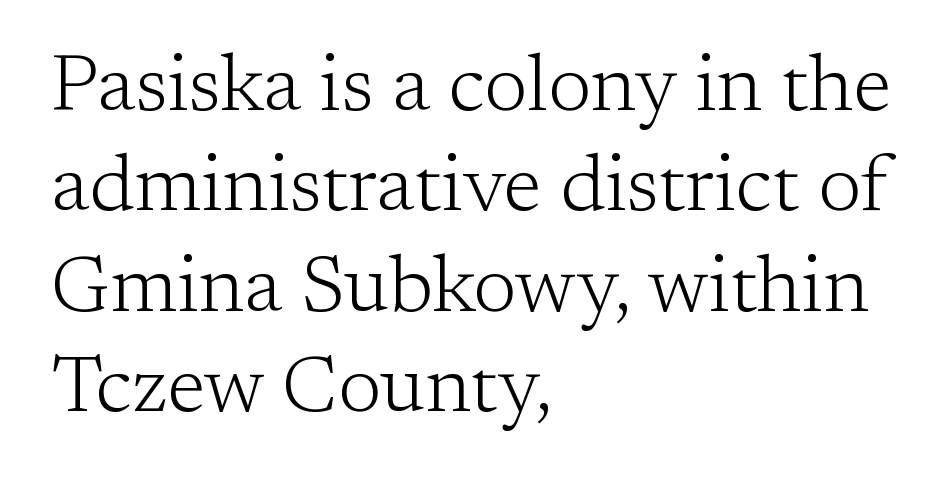
{"serif": "yes", "italic": "no", "bold": "no", "weight": "light", "width": "normal", "stroke_contrast": "low", "x_height": "medium", "monospaced": "no", "underline": "no", "align": "left", "line_spacing": "normal", "line_spacing_ratio": 1.27, "letter_spacing": "normal", "letter_spacing_em": 0.0, "glyph_px": 79}
